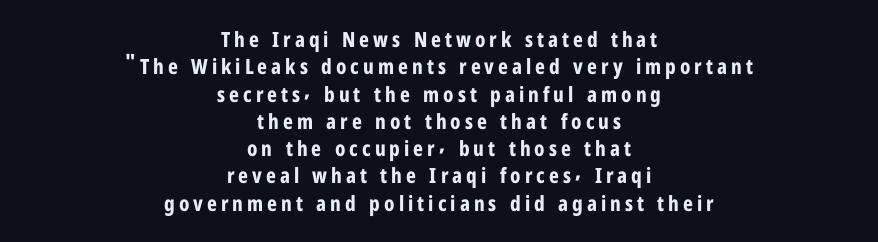
{"italic": "no", "bold": "yes", "underline": "no", "align": "center", "line_spacing": "normal", "line_spacing_ratio": 1.3, "glyph_px": 21}
